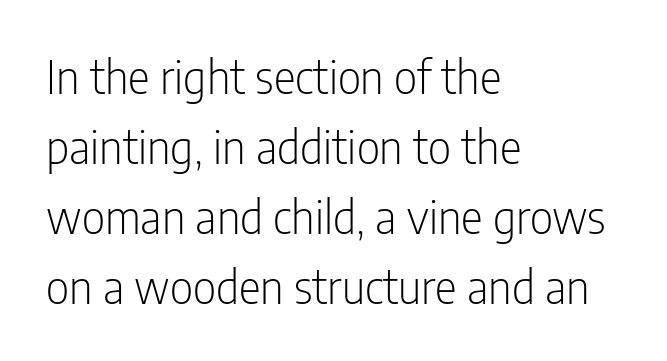
The image shows 46 px light, condensed sans-serif type, upright; set left-aligned, normal line spacing (1.52x), normal letter spacing, not underlined; low stroke contrast and a medium x-height.
